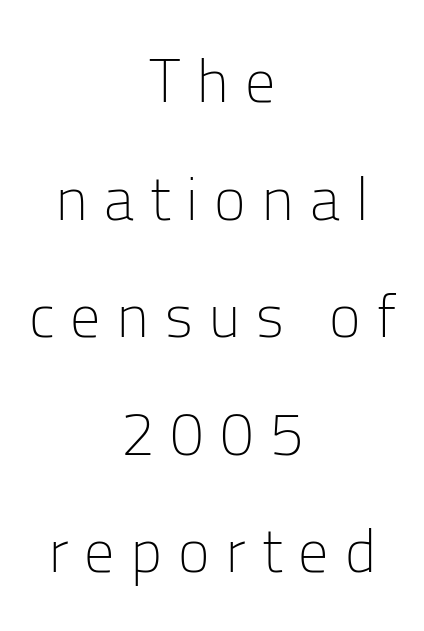
Q: Is the text bold? A: No.
Q: Is the text italic (slanted)? A: No, it is upright.
Q: Is the typeface a serif or a sans-serif typeface? A: Sans-serif.
Q: Is the text underlined? A: No.
Q: How is the paragraph aligned? A: Centered.
Q: Is the spacing between letters normal or unusually wide? A: Unusually wide.
Q: Is the spacing between lines tight, normal or loose? A: Loose.
Q: Width (condensed, normal, or wide)? A: Normal.
Q: Stroke contrast? A: Low.
Q: x-height? A: Medium.
Q: Monospaced? A: No.
